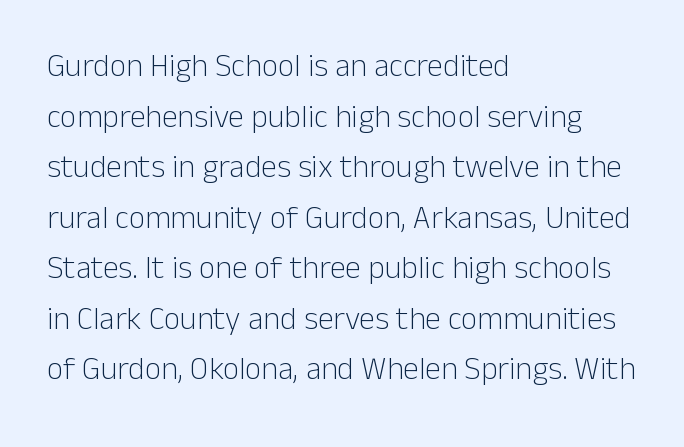
{"serif": "no", "italic": "no", "bold": "no", "weight": "light", "width": "normal", "stroke_contrast": "low", "x_height": "medium", "monospaced": "no", "underline": "no", "align": "left", "line_spacing": "normal", "line_spacing_ratio": 1.58, "letter_spacing": "normal", "letter_spacing_em": 0.0, "glyph_px": 32}
